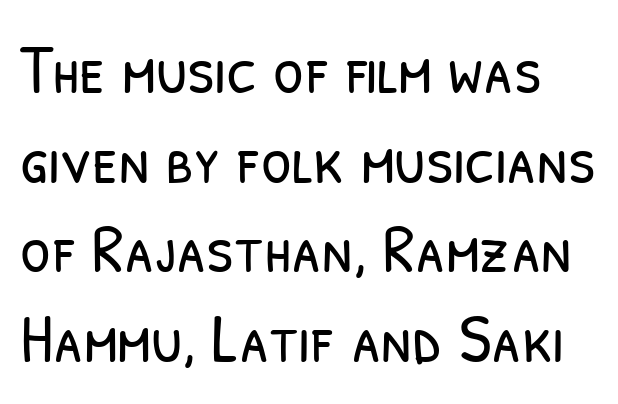
{"serif": "no", "bold": "no", "weight": "light", "width": "condensed", "stroke_contrast": "low", "x_height": "medium", "monospaced": "no", "underline": "no", "line_spacing": "normal", "line_spacing_ratio": 1.28, "letter_spacing": "normal", "letter_spacing_em": 0.0, "glyph_px": 70}
